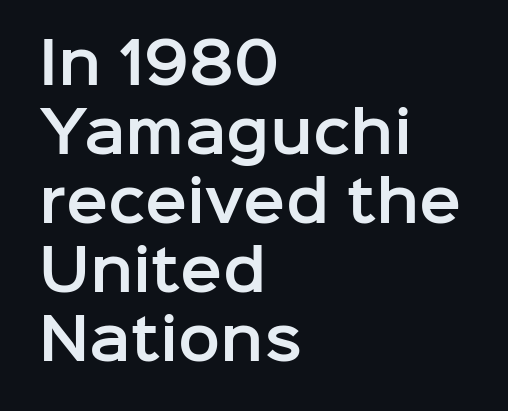
{"serif": "no", "italic": "no", "width": "normal", "stroke_contrast": "low", "x_height": "medium", "monospaced": "no", "underline": "no", "align": "left", "line_spacing_ratio": 1.23, "letter_spacing": "normal", "letter_spacing_em": 0.0, "glyph_px": 56}
